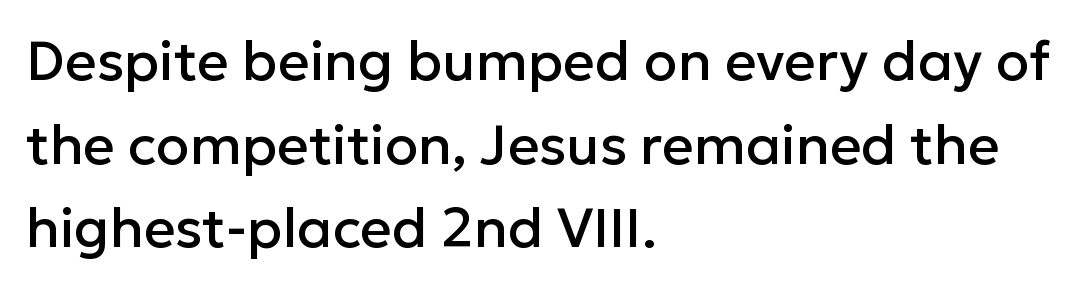
{"serif": "no", "italic": "no", "width": "normal", "stroke_contrast": "low", "x_height": "medium", "monospaced": "no", "underline": "no", "align": "left", "line_spacing": "normal", "line_spacing_ratio": 1.52, "letter_spacing": "normal", "letter_spacing_em": 0.0, "glyph_px": 55}
